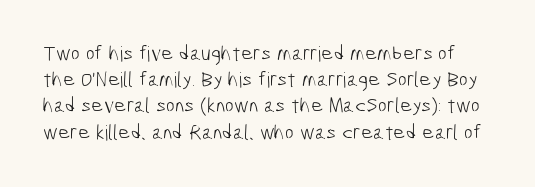
Q: Is the text bold? A: No.
Q: Is the text underlined? A: No.
Q: Is the spacing between letters normal or unusually wide? A: Normal.
Q: Is the spacing between lines tight, normal or loose? A: Normal.
